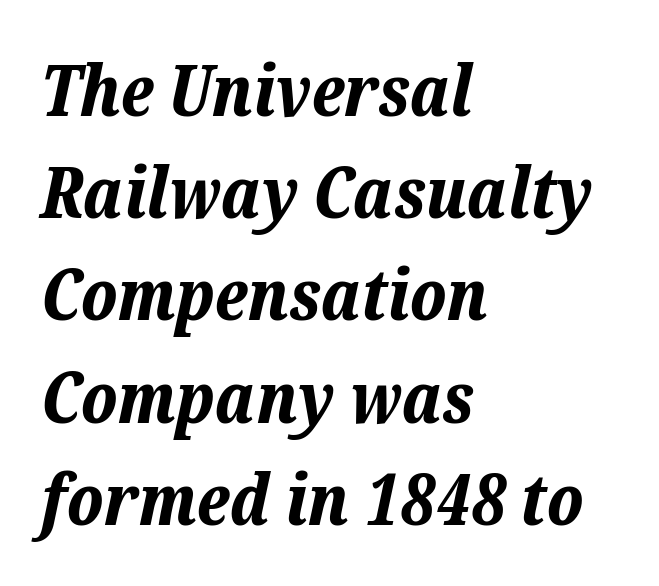
All the whitespace from short lines collects on the right. Reading down the column, the eye jumps a familiar distance to each next line. The specimen omits any rule beneath the text block's lines. The glyphs look as if they've been sheared to an angle.
